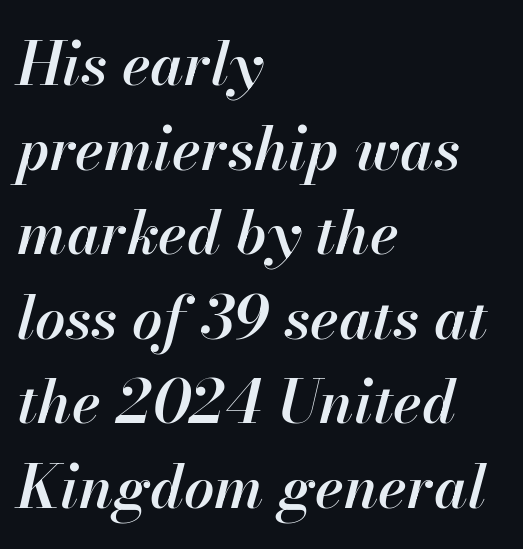
{"italic": "yes", "lean": "right", "slant_degrees": 13, "bold": "semi", "weight": "semibold", "width": "normal", "stroke_contrast": "high", "x_height": "small", "monospaced": "no", "underline": "no", "align": "left", "line_spacing": "normal", "line_spacing_ratio": 1.41, "letter_spacing": "normal", "letter_spacing_em": 0.0, "glyph_px": 60}
